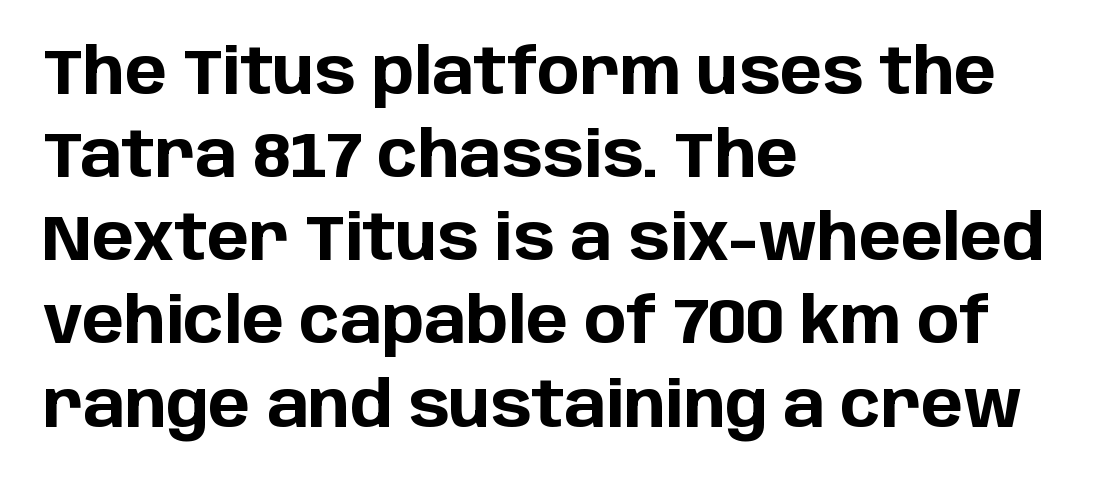
The image shows 63 px bold sans-serif type, upright; set left-aligned, normal line spacing (1.32x), normal letter spacing, not underlined; low stroke contrast and a large x-height.
